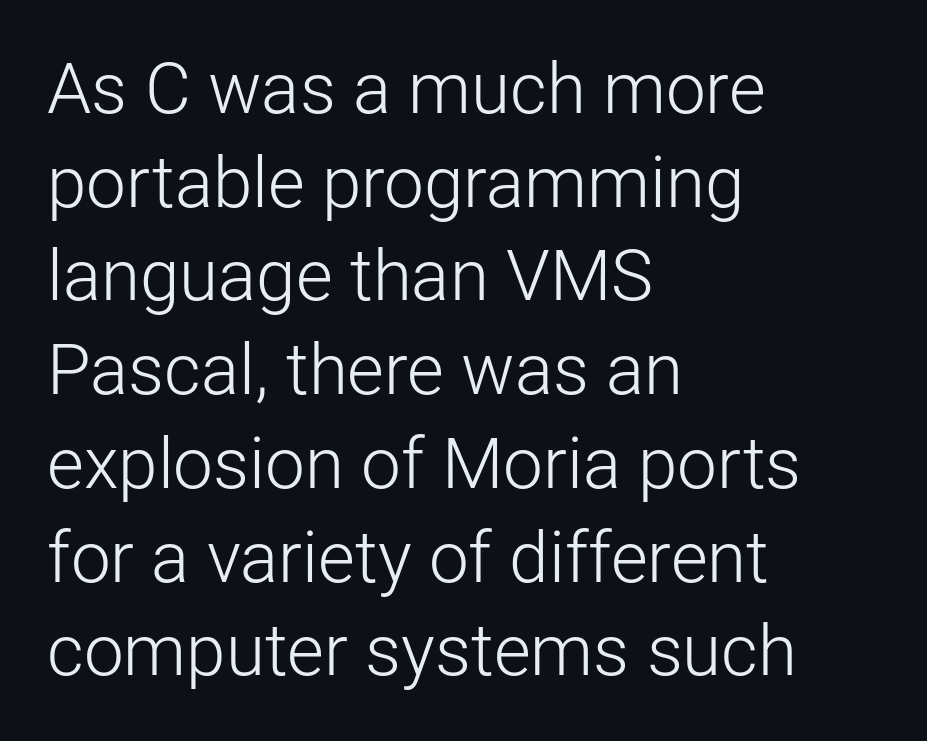
Q: Is the text bold? A: No.
Q: Is the text italic (slanted)? A: No, it is upright.
Q: Is the typeface a serif or a sans-serif typeface? A: Sans-serif.
Q: Is the text underlined? A: No.
Q: How is the paragraph aligned? A: Left-aligned.
Q: Is the spacing between letters normal or unusually wide? A: Normal.
Q: Is the spacing between lines tight, normal or loose? A: Normal.
Q: Width (condensed, normal, or wide)? A: Normal.
Q: Stroke contrast? A: Low.
Q: x-height? A: Medium.
Q: Monospaced? A: No.
